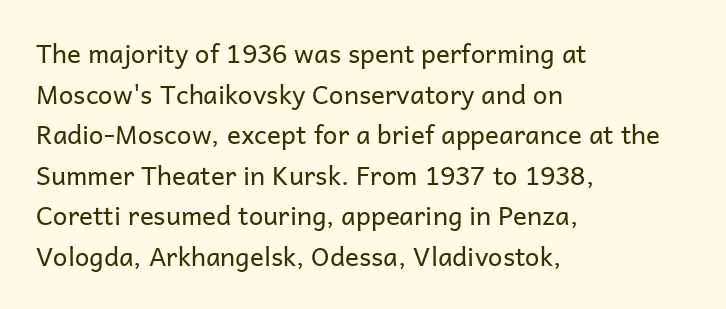
Q: Is the text bold? A: No.
Q: Is the text italic (slanted)? A: No, it is upright.
Q: Is the text underlined? A: No.
Q: How is the paragraph aligned? A: Left-aligned.
Q: Is the spacing between letters normal or unusually wide? A: Normal.
Q: Is the spacing between lines tight, normal or loose? A: Normal.
